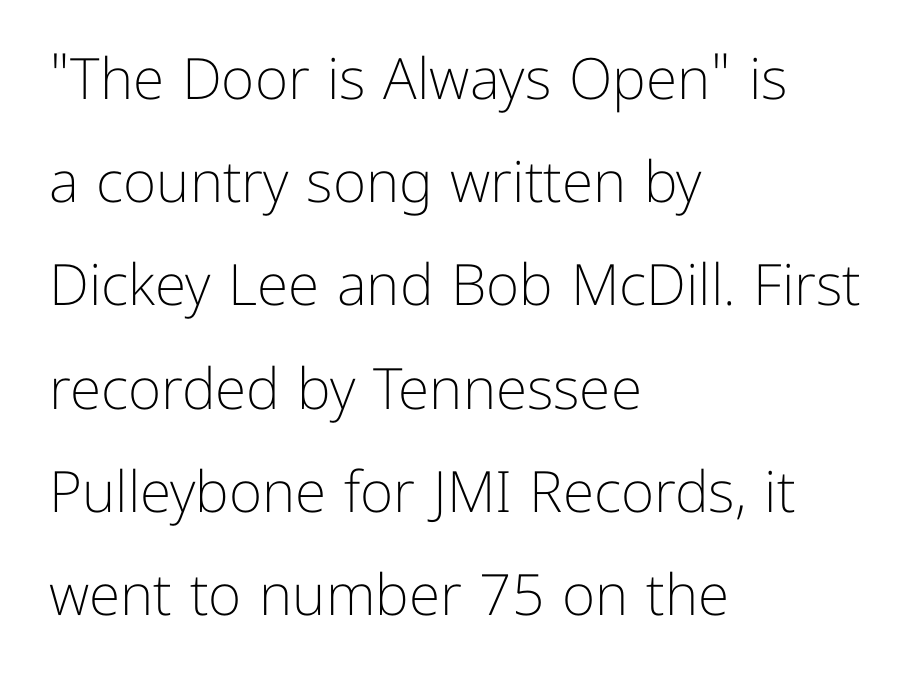
Check where the strokes stop: nothing finishes them off — pure sans. Rendered with straight, roman letterforms. Beneath every word, the page is bare. Left-aligned paragraph, ragged on the right. The horizontal fit of the characters is conventional and even. Varying glyph widths throughout — classic text-font behaviour.
